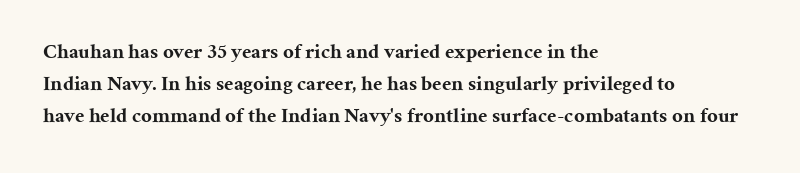
Q: Is the text bold? A: Yes.
Q: Is the text italic (slanted)? A: No, it is upright.
Q: Is the text underlined? A: No.
Q: How is the paragraph aligned? A: Left-aligned.
Q: Is the spacing between letters normal or unusually wide? A: Normal.
Q: Is the spacing between lines tight, normal or loose? A: Normal.
